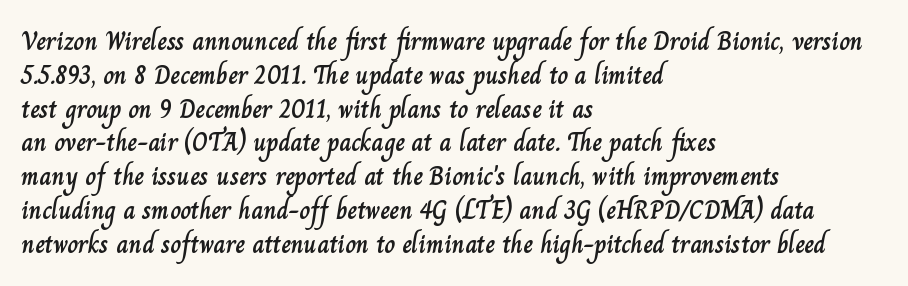
The ragged edge is on the right, which tells us the setting is flush left. How would I describe the line gaps? Plain and ordinary. Only glyphs here, with clear space below each row.
